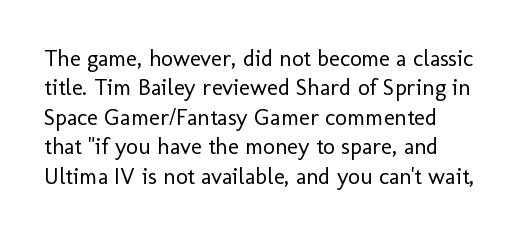
Check under the words: just untouched page. Is the type heavy? It reads as light-to-regular instead. The face used here is rendered with its standard letterfit. Normally led — the rows are evenly, conventionally spaced. Every character sits straight up, as roman type does.
